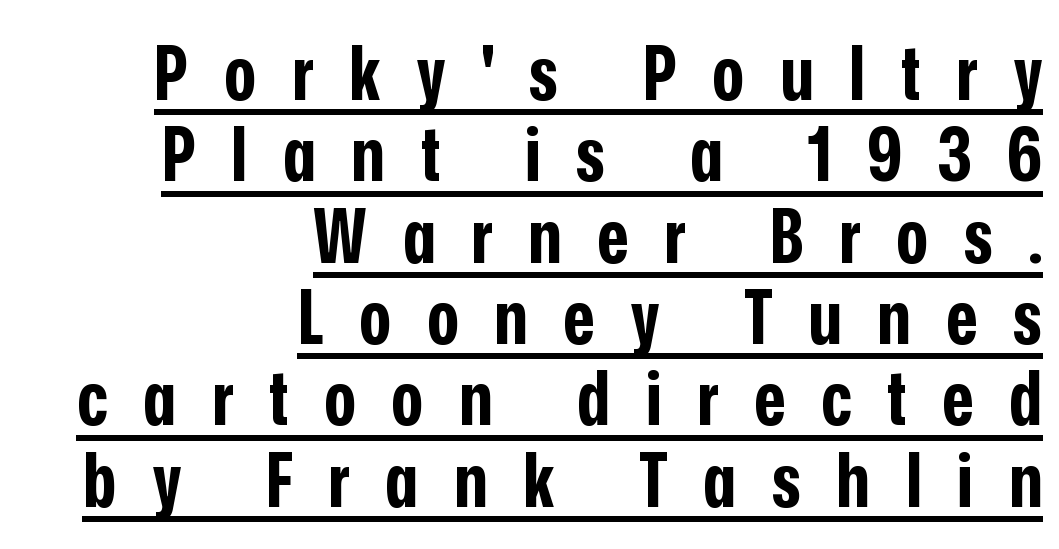
Q: Is the text bold? A: Yes.
Q: Is the text italic (slanted)? A: No, it is upright.
Q: Is the typeface a serif or a sans-serif typeface? A: Sans-serif.
Q: Is the text underlined? A: Yes.
Q: How is the paragraph aligned? A: Right-aligned.
Q: Is the spacing between letters normal or unusually wide? A: Unusually wide.
Q: Is the spacing between lines tight, normal or loose? A: Tight.
Q: Width (condensed, normal, or wide)? A: Condensed.
Q: Stroke contrast? A: Low.
Q: x-height? A: Medium.
Q: Monospaced? A: No.
